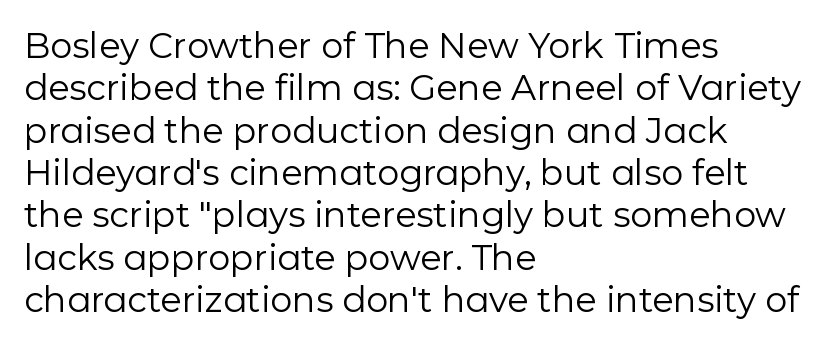
The image shows 35 px regular-weight sans-serif type, upright; set left-aligned, line spacing 1.21x, normal letter spacing, not underlined; low stroke contrast and a medium x-height.
